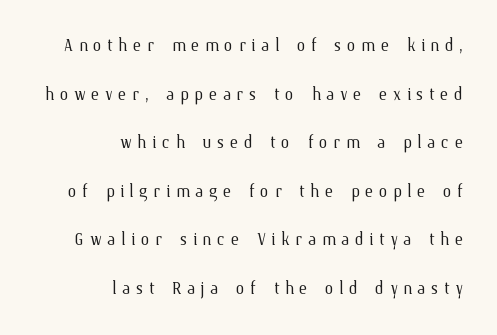
{"italic": "no", "bold": "no", "underline": "no", "align": "right", "line_spacing": "loose", "line_spacing_ratio": 2.21, "letter_spacing": "wide", "letter_spacing_em": 0.25, "glyph_px": 22}
